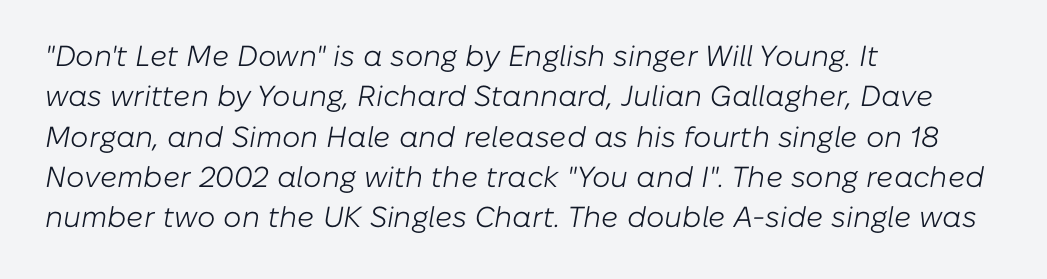
{"italic": "yes", "lean": "right", "slant_degrees": 10, "bold": "no", "weight": "light", "width": "normal", "stroke_contrast": "low", "x_height": "medium", "monospaced": "no", "underline": "no", "align": "left", "line_spacing": "normal", "line_spacing_ratio": 1.39, "letter_spacing": "normal", "letter_spacing_em": 0.0, "glyph_px": 29}
